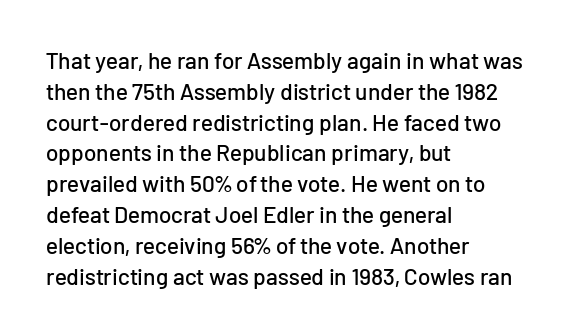
{"italic": "no", "underline": "no", "align": "left", "line_spacing": "normal", "line_spacing_ratio": 1.34, "letter_spacing": "normal", "letter_spacing_em": 0.0, "glyph_px": 23}
